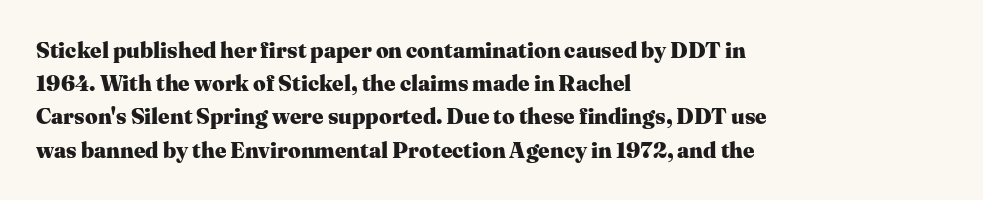
Leading matches the norm, producing a regular column. The area under the type is left untouched. Does extra space separate the letters? No, they use regular spacing. These lines were composed using upright roman letters.
